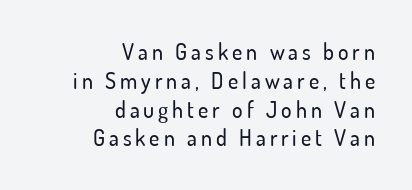
Q: Is the text italic (slanted)? A: No, it is upright.
Q: Is the text underlined? A: No.
Q: How is the paragraph aligned? A: Right-aligned.
Q: Is the spacing between lines tight, normal or loose? A: Normal.
